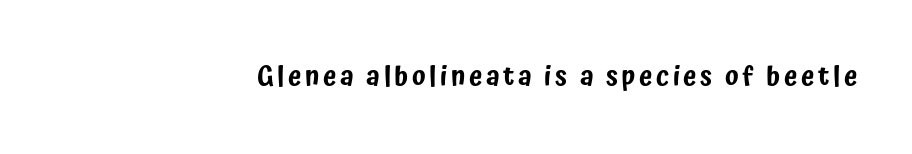
Q: Is the text italic (slanted)? A: No, it is upright.
Q: Is the text underlined? A: No.
Q: How is the paragraph aligned? A: Right-aligned.
